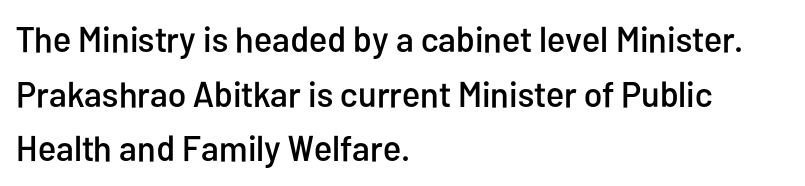
Q: Is the text italic (slanted)? A: No, it is upright.
Q: Is the typeface a serif or a sans-serif typeface? A: Sans-serif.
Q: Is the text underlined? A: No.
Q: How is the paragraph aligned? A: Left-aligned.
Q: Is the spacing between letters normal or unusually wide? A: Normal.
Q: Is the spacing between lines tight, normal or loose? A: Normal.
Q: Width (condensed, normal, or wide)? A: Condensed.
Q: Stroke contrast? A: Low.
Q: x-height? A: Medium.
Q: Monospaced? A: No.
